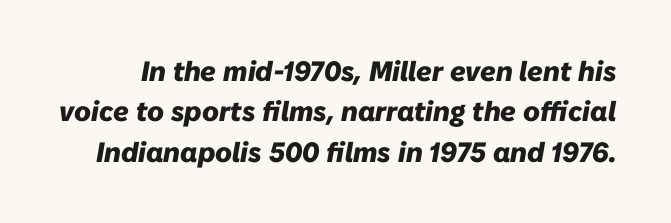
{"italic": "yes", "lean": "right", "slant_degrees": 10, "bold": "yes", "weight": "heavy", "width": "normal", "stroke_contrast": "low", "x_height": "medium", "monospaced": "no", "underline": "no", "line_spacing": "normal", "line_spacing_ratio": 1.44, "letter_spacing": "normal", "letter_spacing_em": 0.0, "glyph_px": 28}
